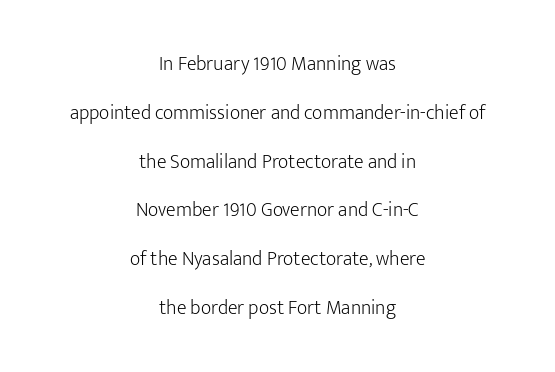
The image shows 20 px text type, upright; set centered, loose line spacing (2.44x), normal letter spacing, not underlined.
